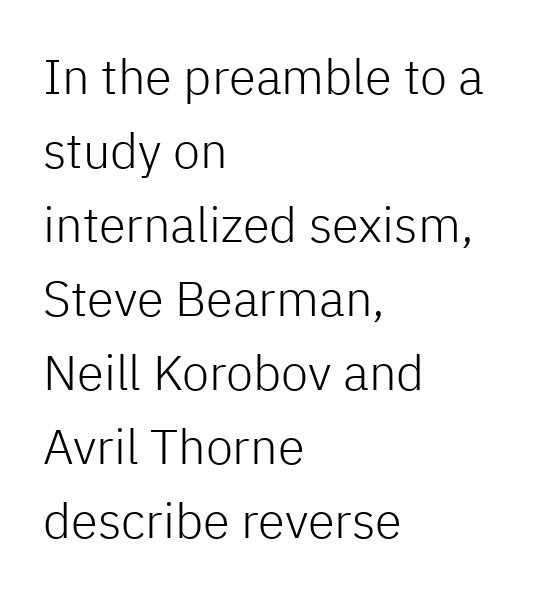
Q: Is the text bold? A: No.
Q: Is the text italic (slanted)? A: No, it is upright.
Q: Is the typeface a serif or a sans-serif typeface? A: Sans-serif.
Q: Is the text underlined? A: No.
Q: How is the paragraph aligned? A: Left-aligned.
Q: Is the spacing between letters normal or unusually wide? A: Normal.
Q: Is the spacing between lines tight, normal or loose? A: Normal.
Q: Width (condensed, normal, or wide)? A: Normal.
Q: Stroke contrast? A: Low.
Q: x-height? A: Medium.
Q: Monospaced? A: No.
